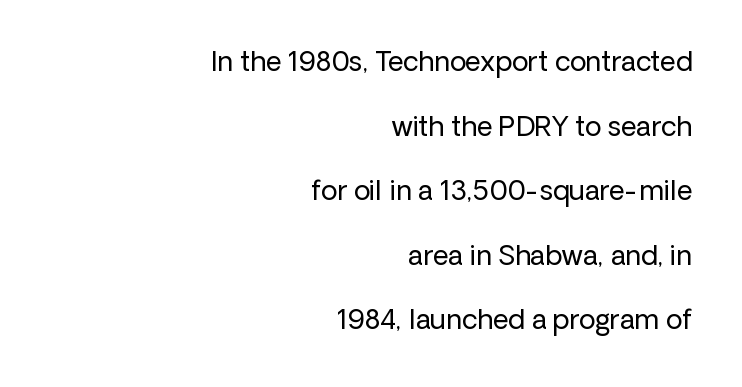
The image shows 27 px text type, upright; set right-aligned, loose line spacing (2.39x), normal letter spacing, not underlined.
